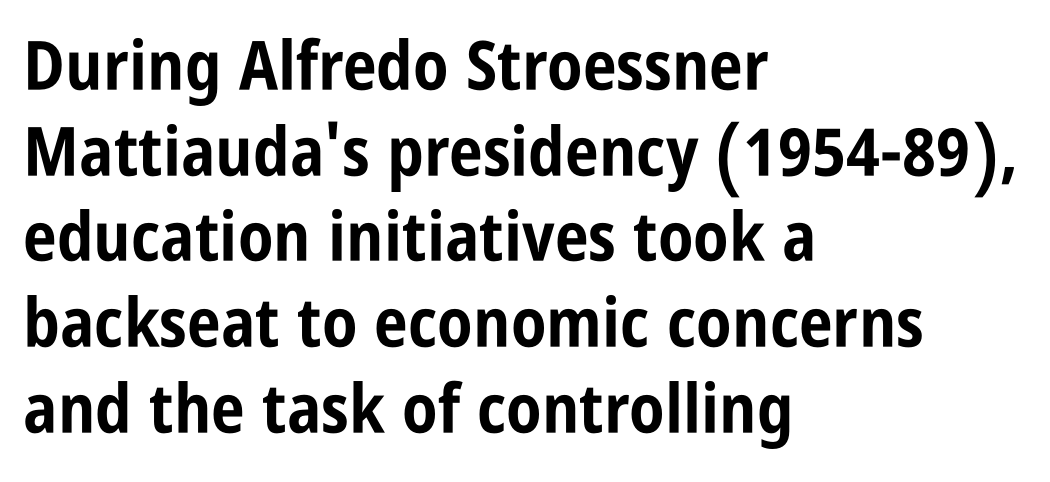
Q: Is the text bold? A: Yes.
Q: Is the text italic (slanted)? A: No, it is upright.
Q: Is the typeface a serif or a sans-serif typeface? A: Sans-serif.
Q: Is the text underlined? A: No.
Q: How is the paragraph aligned? A: Left-aligned.
Q: Is the spacing between letters normal or unusually wide? A: Normal.
Q: Is the spacing between lines tight, normal or loose? A: Normal.
Q: Width (condensed, normal, or wide)? A: Condensed.
Q: Stroke contrast? A: Low.
Q: x-height? A: Large.
Q: Monospaced? A: No.
